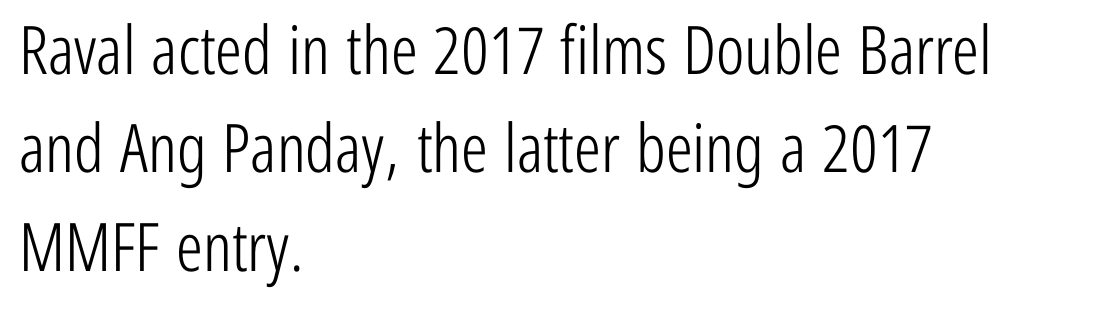
Q: Is the text bold? A: No.
Q: Is the text italic (slanted)? A: No, it is upright.
Q: Is the typeface a serif or a sans-serif typeface? A: Sans-serif.
Q: Is the text underlined? A: No.
Q: How is the paragraph aligned? A: Left-aligned.
Q: Is the spacing between letters normal or unusually wide? A: Normal.
Q: Is the spacing between lines tight, normal or loose? A: Normal.
Q: Width (condensed, normal, or wide)? A: Condensed.
Q: Stroke contrast? A: Low.
Q: x-height? A: Medium.
Q: Monospaced? A: No.
